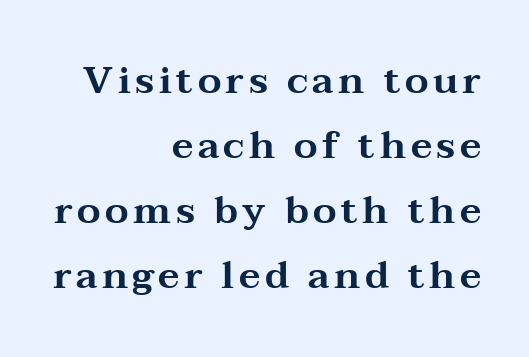
Quick note: underline off. The paragraph shown leans on its right margin. Do the characters align in a grid? No, the font is proportional. In terms of posture, this sample is upright.
